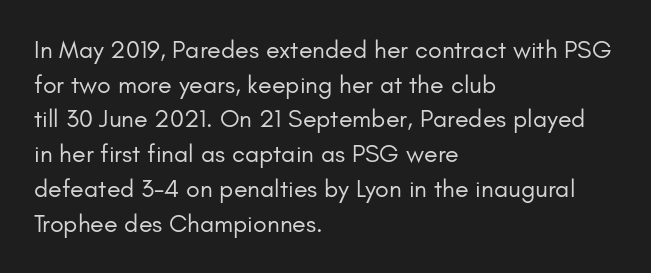
The letters stand straight up with perfectly vertical stems. The typesetter chose a ragged-right arrangement here. What's the leading like? Ordinary, nothing unusual. Nothing unusual about the tracking: characters are spaced as the font intends. Is the stroke heavy? The answer is a plain regular-or-lighter.
